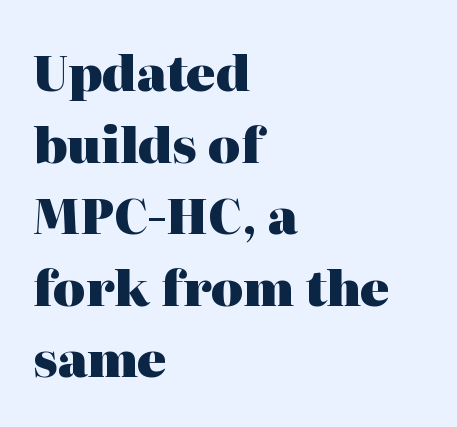
Q: Is the text bold? A: Yes.
Q: Is the text italic (slanted)? A: No, it is upright.
Q: Is the typeface a serif or a sans-serif typeface? A: Serif.
Q: Is the text underlined? A: No.
Q: How is the paragraph aligned? A: Left-aligned.
Q: Is the spacing between letters normal or unusually wide? A: Normal.
Q: Is the spacing between lines tight, normal or loose? A: Normal.
Q: Width (condensed, normal, or wide)? A: Normal.
Q: Stroke contrast? A: High.
Q: x-height? A: Medium.
Q: Monospaced? A: No.
